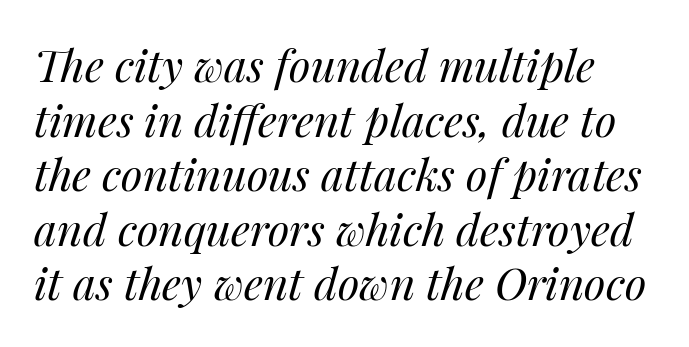
Character widths vary here, with narrow letters taking less room than wide ones. Underlining? Definitely not there. Is the stroke heavy? The answer is a plain regular-or-lighter. The whole block is typeset with a tilt. Look at the tracking — it's just the regular setting, nothing added.
